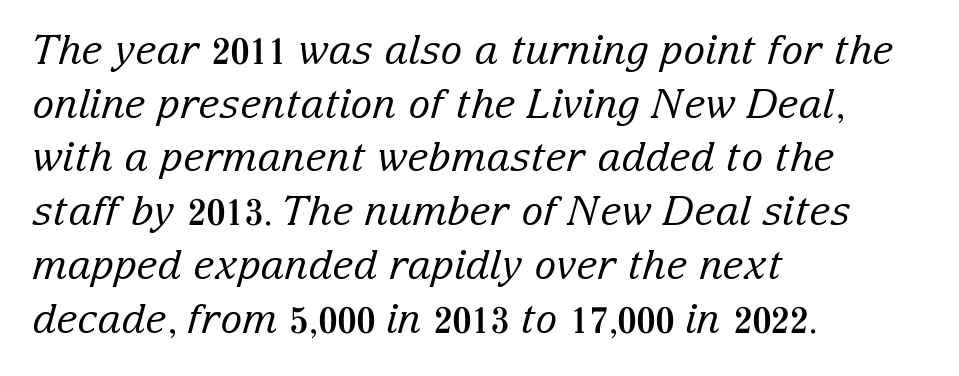
Letters rest on an invisible, unmarked baseline. Looks like regular typesetting: each glyph gets only the width it needs. Rows of type keep a routine distance in the vertical direction. Each letter's strokes conclude with small projecting serifs.
